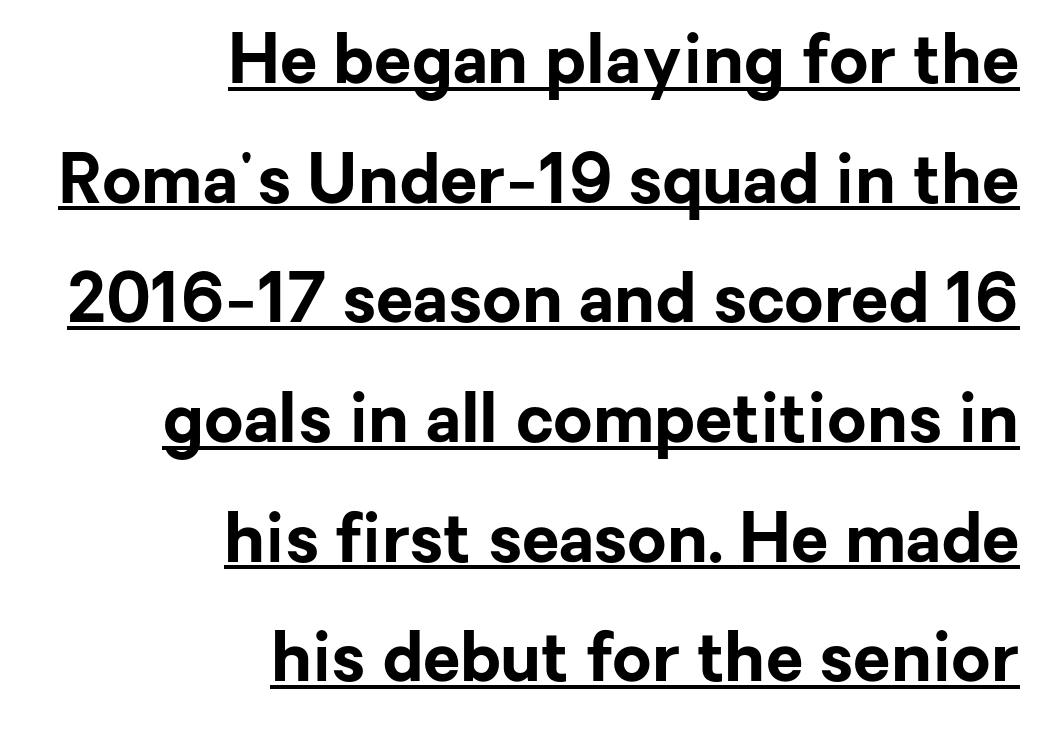
{"serif": "no", "italic": "no", "bold": "yes", "weight": "bold", "width": "normal", "stroke_contrast": "low", "x_height": "medium", "monospaced": "no", "underline": "yes", "align": "right", "line_spacing_ratio": 1.76, "letter_spacing": "normal", "letter_spacing_em": 0.0, "glyph_px": 68}
